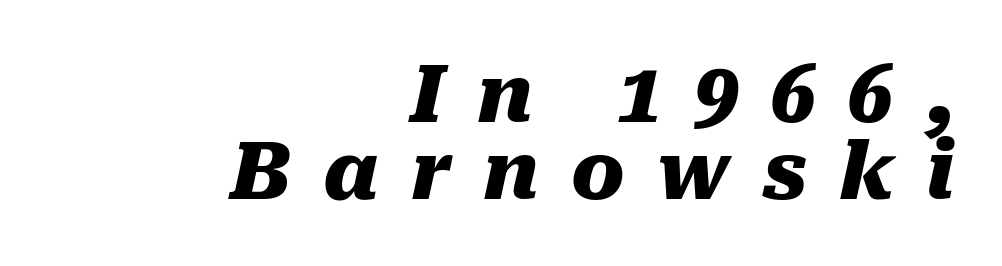
Q: Is the text bold? A: Yes.
Q: Is the text italic (slanted)? A: Yes, it leans right by about 10 degrees.
Q: Is the text underlined? A: No.
Q: How is the paragraph aligned? A: Right-aligned.
Q: Is the spacing between letters normal or unusually wide? A: Unusually wide.
Q: Is the spacing between lines tight, normal or loose? A: Tight.
Q: Width (condensed, normal, or wide)? A: Normal.
Q: Stroke contrast? A: Medium.
Q: x-height? A: Medium.
Q: Monospaced? A: No.
